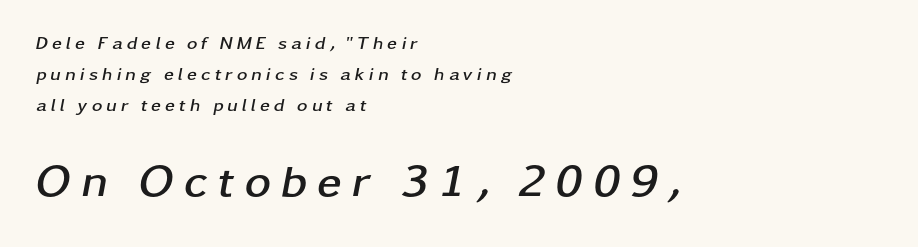
The image shows 45 px semibold, wide type, italic (leaning right); set left-aligned, line spacing 1.72x, unusually wide letter spacing (+0.22 em), not underlined; the second (bottom) block is 2.5x larger; low stroke contrast and a medium x-height.
